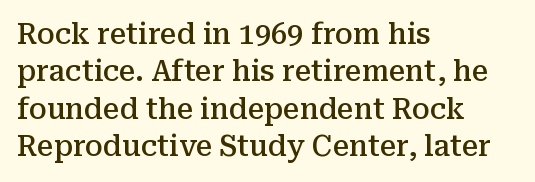
The image shows 29 px semibold serif type, upright; set left-aligned, normal line spacing (1.29x), normal letter spacing, not underlined; medium stroke contrast and a medium x-height.
